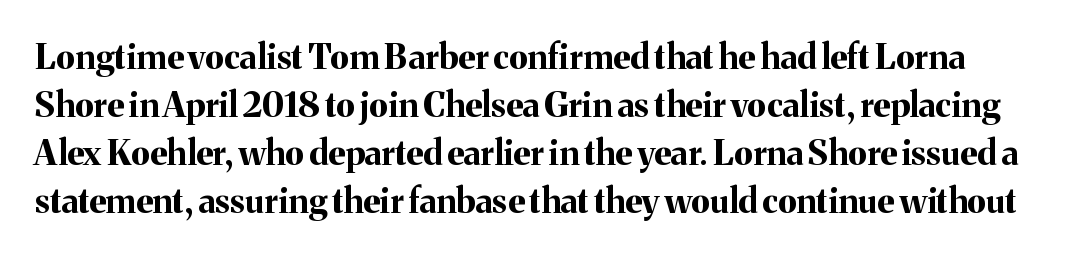
The image shows 34 px bold serif type, upright; set normal line spacing (1.41x), normal letter spacing, not underlined; medium stroke contrast and a medium x-height.
